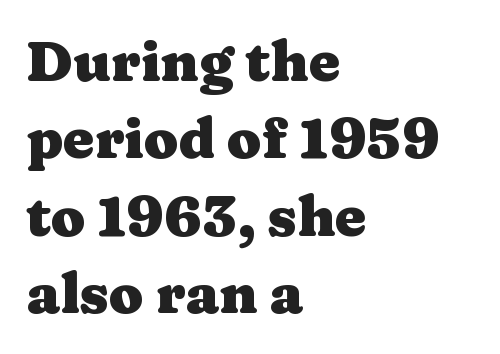
The image shows 56 px heavy, wide serif type, upright; set left-aligned, normal line spacing (1.38x), normal letter spacing, not underlined; medium stroke contrast and a medium x-height.
